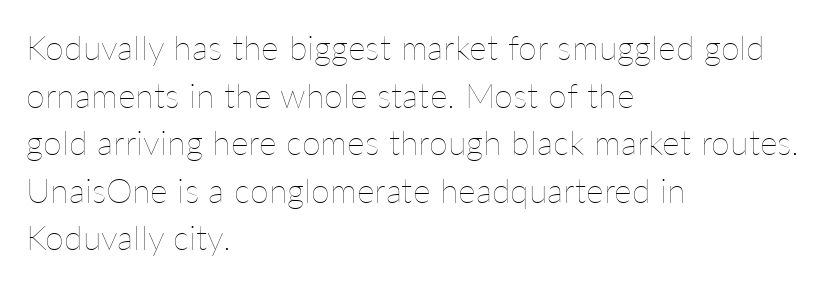
{"italic": "no", "bold": "no", "weight": "thin", "width": "normal", "stroke_contrast": "low", "x_height": "medium", "monospaced": "no", "underline": "no", "align": "left", "line_spacing": "normal", "line_spacing_ratio": 1.4, "letter_spacing": "normal", "letter_spacing_em": 0.0, "glyph_px": 34}
